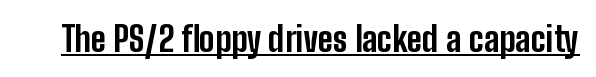
The passage shown is typed in a proportional face where columns would drift. These lines were composed using upright roman letters. Default kerning and tracking; the words read as compact shapes. Is there an underline? Yes — a line sits under the letters.
